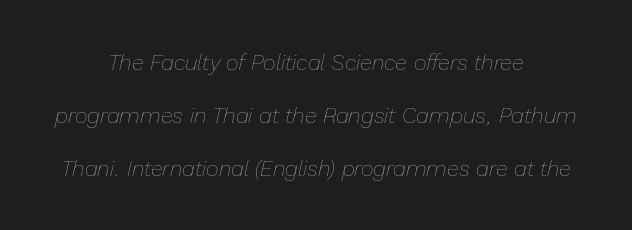
The image shows 22 px text type, italic (leaning right); set centered, loose line spacing (2.42x), normal letter spacing, not underlined.
